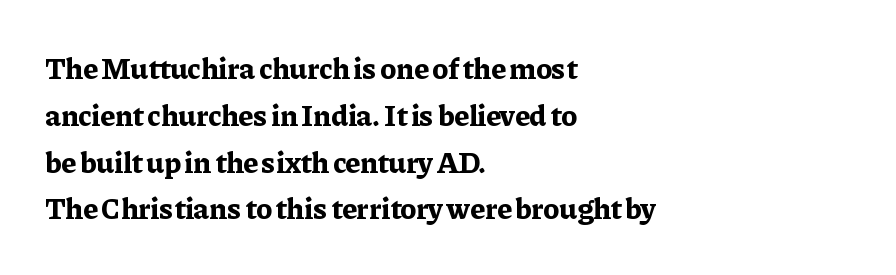
The paragraph shown leans on its left margin. Nothing unusual about the tracking: characters are spaced as the font intends. Notice how descenders clear the ascenders below comfortably — that's standard leading. Each letter's strokes conclude with small projecting serifs. Do the letters lean? They stand straight. In terms of weight, the rendering is a true, heavy bold.
